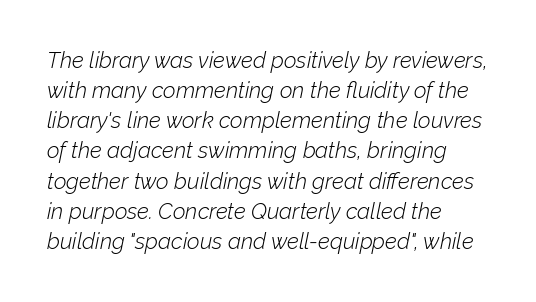
The image shows 22 px text type, italic (leaning right); set left-aligned, normal line spacing (1.37x), normal letter spacing, not underlined.
